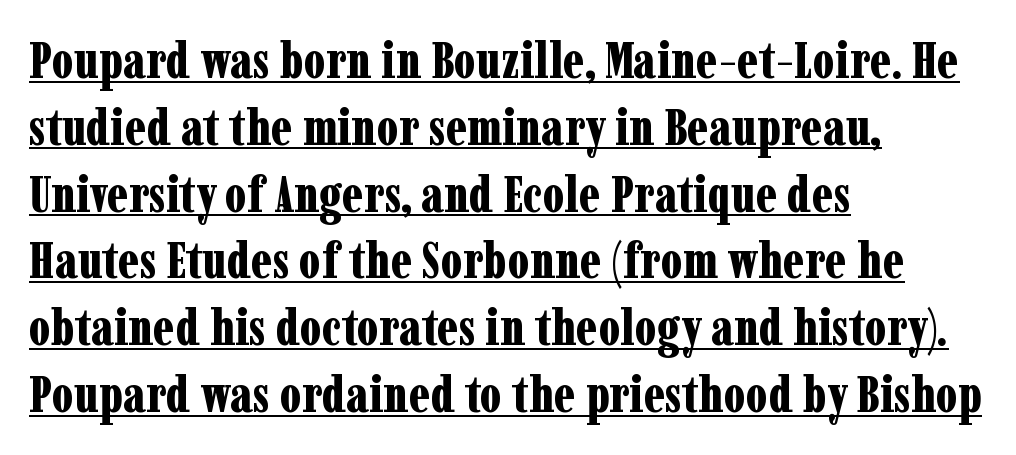
The image shows 51 px bold, condensed serif type, upright; set left-aligned, normal line spacing (1.31x), normal letter spacing, underlined; low stroke contrast and a medium x-height.
